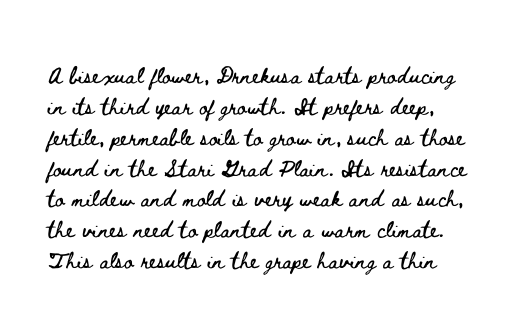
Look at the tracking — it's just the regular setting, nothing added. Type without underlining. Leading: standard.
